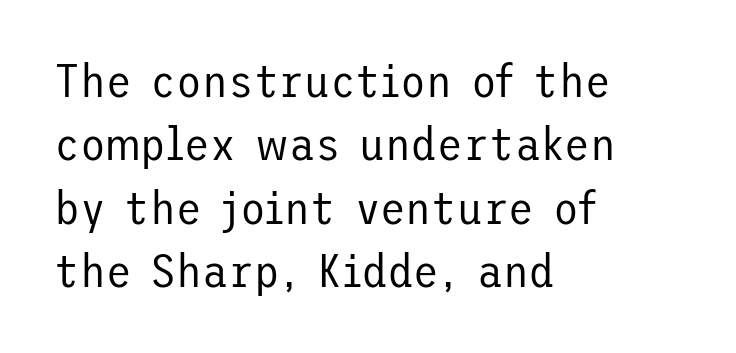
The image shows 47 px regular-weight sans-serif type, upright; set left-aligned, normal line spacing (1.35x), normal letter spacing, not underlined; low stroke contrast and a medium x-height.
